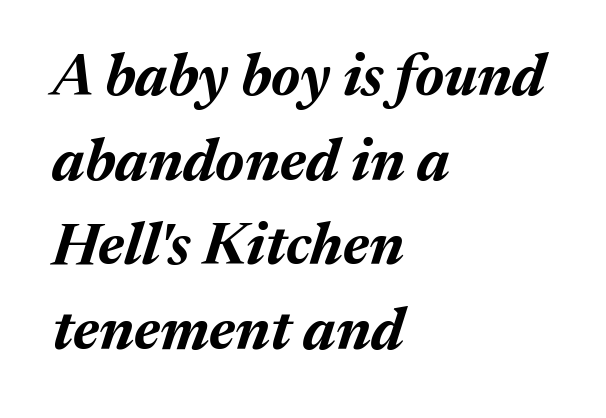
How are the letters spaced? Ordinarily, with no added tracking. The letters are bold, with thick, heavy strokes. Whoever set this chose a conventional vertical rhythm. These lines are set flush left with a ragged right edge.
